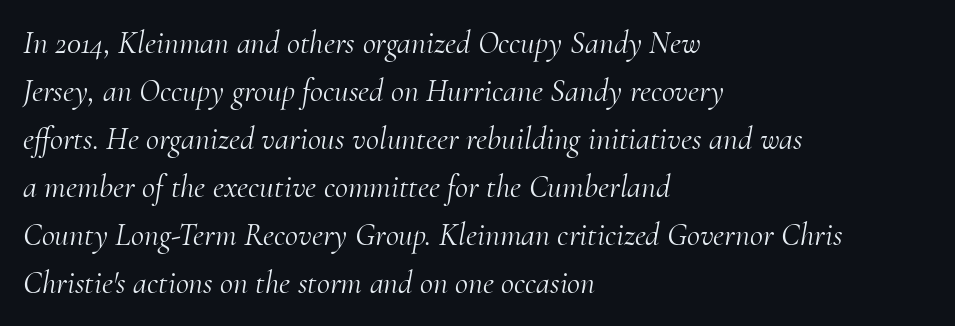
Q: Is the text bold? A: No.
Q: Is the text italic (slanted)? A: Yes, it leans right by about 10 degrees.
Q: Is the typeface a serif or a sans-serif typeface? A: Serif.
Q: Is the text underlined? A: No.
Q: How is the paragraph aligned? A: Left-aligned.
Q: Is the spacing between letters normal or unusually wide? A: Normal.
Q: Is the spacing between lines tight, normal or loose? A: Normal.
Q: Width (condensed, normal, or wide)? A: Normal.
Q: Stroke contrast? A: Medium.
Q: x-height? A: Small.
Q: Monospaced? A: No.
